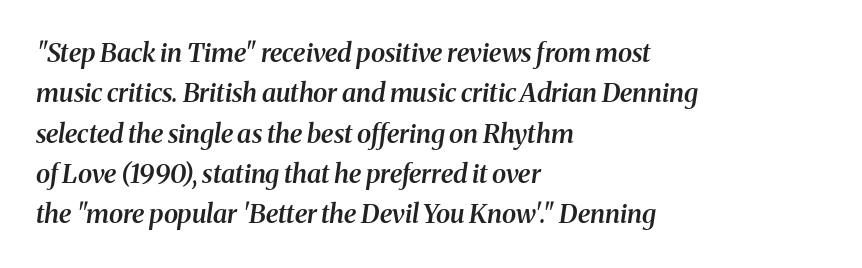
Q: Is the text bold? A: Semi-bold.
Q: Is the text italic (slanted)? A: Yes, it leans right by about 8 degrees.
Q: Is the text underlined? A: No.
Q: How is the paragraph aligned? A: Left-aligned.
Q: Is the spacing between letters normal or unusually wide? A: Normal.
Q: Is the spacing between lines tight, normal or loose? A: Normal.
